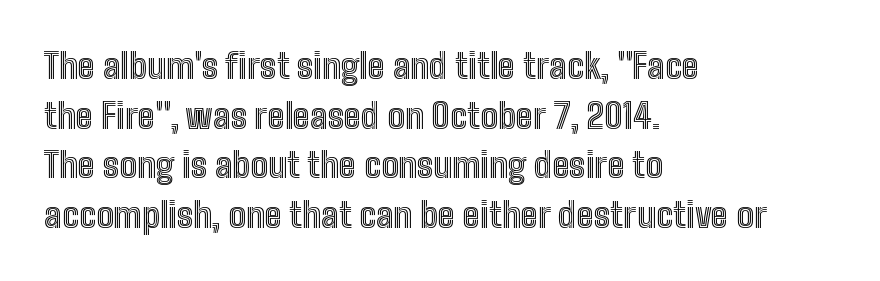
Compared with typical paragraphs, the rows here are spaced about the same. Varying glyph widths throughout — classic text-font behaviour. The space directly below the letters is spotless. The rag falls on the right side of this text block.
